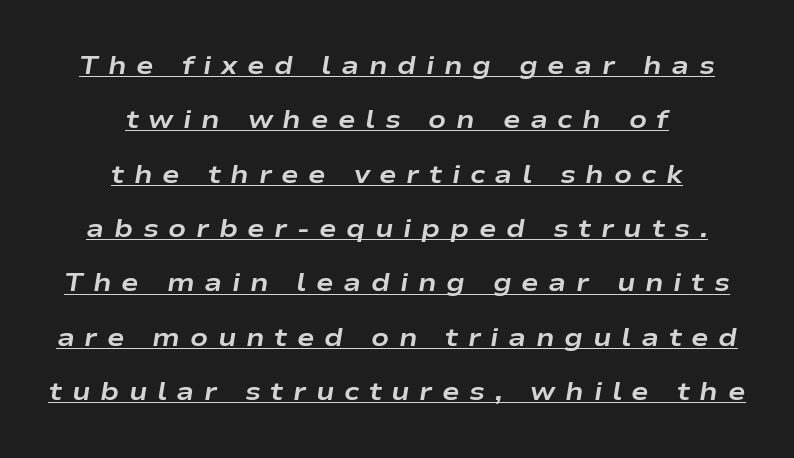
{"italic": "yes", "lean": "right", "slant_degrees": 9, "bold": "yes", "underline": "yes", "align": "center", "line_spacing": "loose", "line_spacing_ratio": 2.09, "letter_spacing": "wide", "letter_spacing_em": 0.37, "glyph_px": 26}
